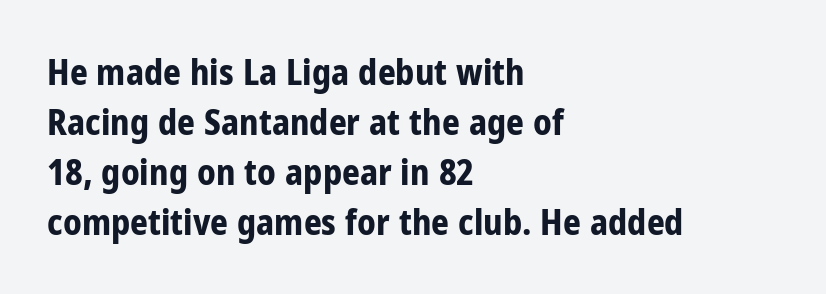
The image shows 35 px bold, condensed sans-serif type, upright; set left-aligned, normal line spacing (1.43x), normal letter spacing, not underlined; low stroke contrast and a medium x-height.
